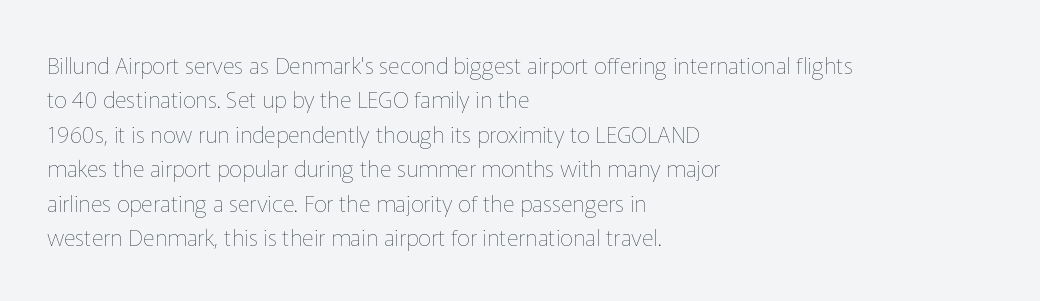
The image shows 23 px text type, upright; set left-aligned, normal line spacing (1.5x), normal letter spacing, not underlined.
